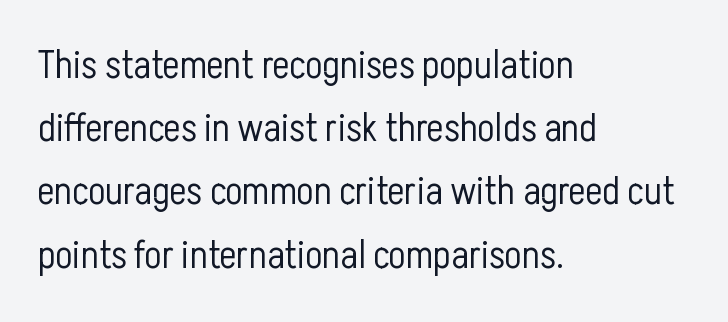
{"serif": "no", "italic": "no", "bold": "no", "weight": "light", "width": "condensed", "stroke_contrast": "low", "x_height": "medium", "monospaced": "no", "underline": "no", "align": "left", "line_spacing": "normal", "line_spacing_ratio": 1.58, "letter_spacing": "normal", "letter_spacing_em": 0.0, "glyph_px": 40}
